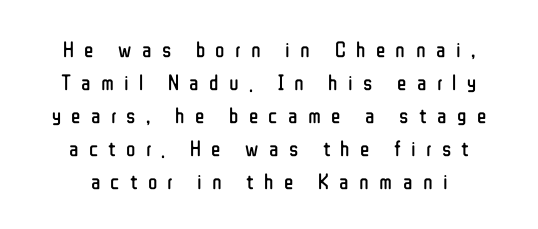
The passage shown is not underscored anywhere. Every character sits straight up, as roman type does. The rows are spaced the way most documents space them. The letterforms stand isolated, each surrounded by extra space. Letters have the restrained weight of plain body copy at most.
